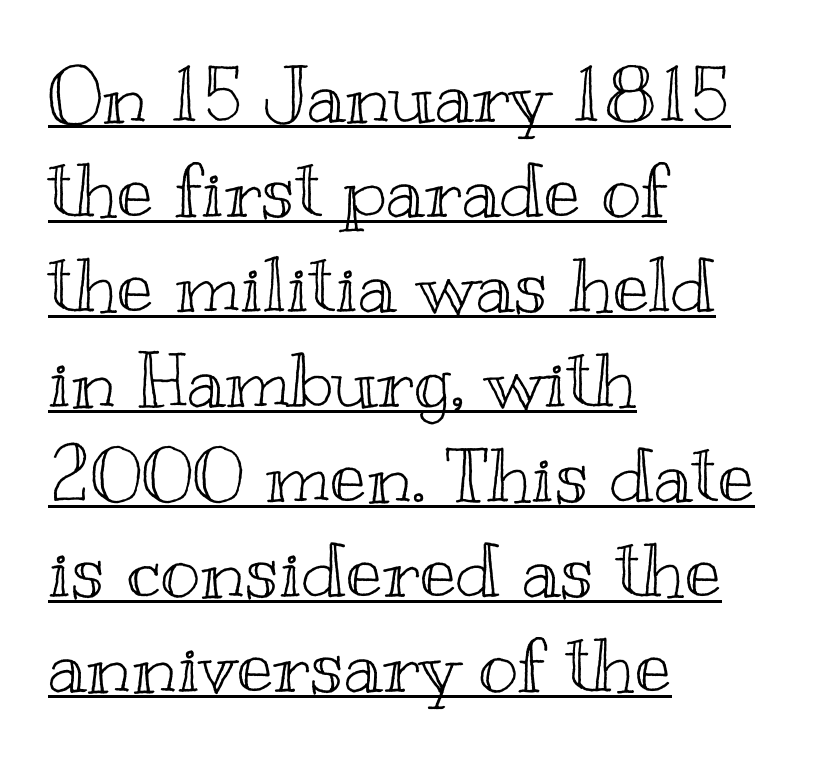
{"italic": "no", "width": "wide", "x_height": "small", "monospaced": "no", "underline": "yes", "align": "left", "line_spacing": "normal", "line_spacing_ratio": 1.25, "letter_spacing": "normal", "letter_spacing_em": 0.0, "glyph_px": 76}
